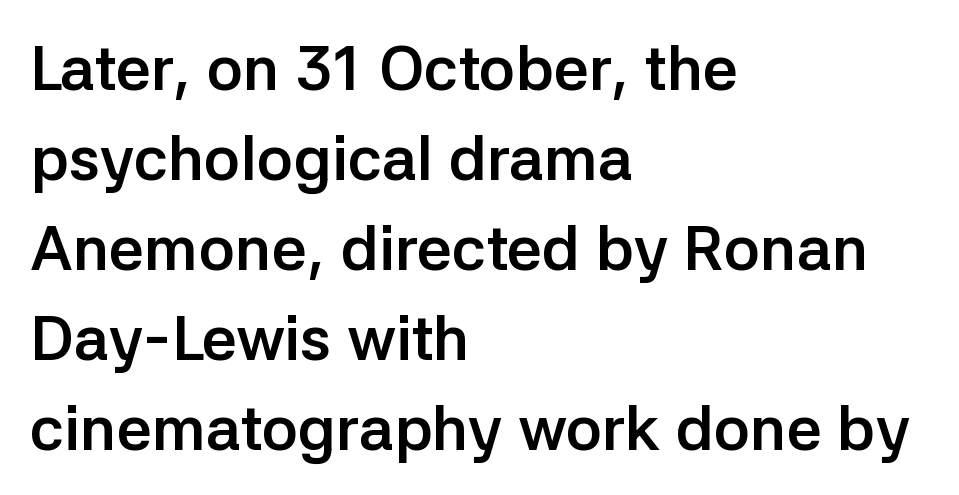
If you drew a ruler down the left edge, every line would touch it. Observe the absence of serifs on each vertical stroke in this sample. The passage shown has conventional tracking throughout. Check under the words: just untouched page. Looks like regular typesetting: each glyph gets only the width it needs. The letters stand upright; this is a roman face.
